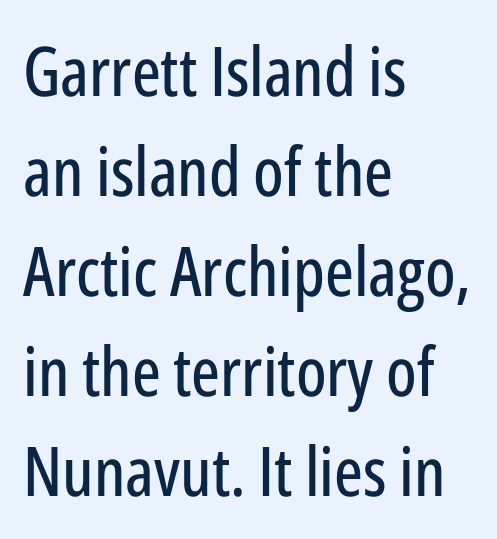
{"serif": "no", "italic": "no", "width": "condensed", "stroke_contrast": "low", "x_height": "medium", "monospaced": "no", "underline": "no", "align": "left", "line_spacing": "normal", "line_spacing_ratio": 1.47, "letter_spacing": "normal", "letter_spacing_em": 0.0, "glyph_px": 68}
